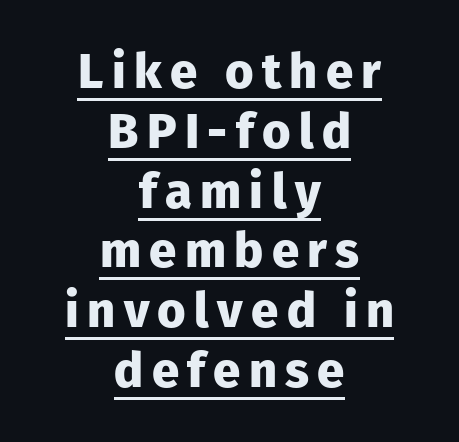
The image shows 49 px heavy sans-serif type, upright; set centered, line spacing 1.22x, underlined; low stroke contrast and a medium x-height.
